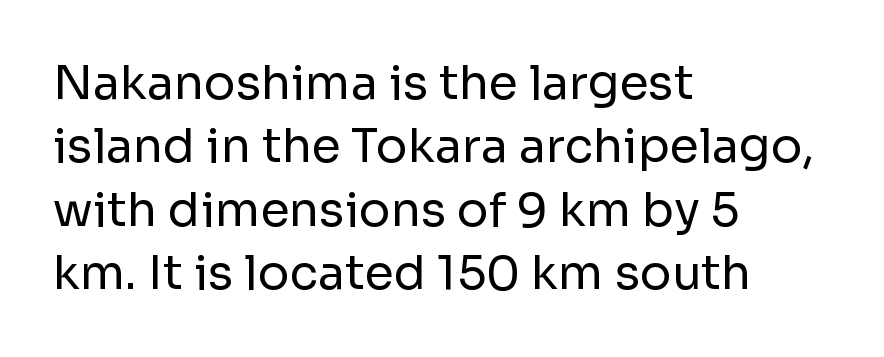
The image shows 47 px regular-weight sans-serif type, upright; set left-aligned, normal line spacing (1.35x), normal letter spacing, not underlined; low stroke contrast and a medium x-height.
